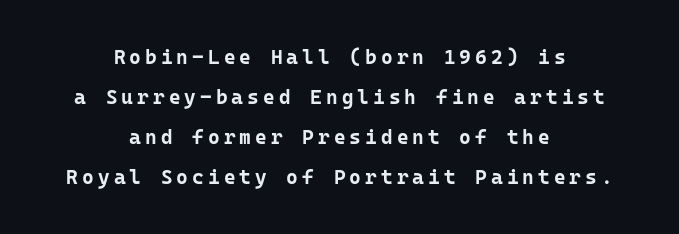
{"italic": "no", "bold": "yes", "underline": "no", "align": "center", "line_spacing": "loose", "line_spacing_ratio": 2.0, "letter_spacing": "wide", "letter_spacing_em": 0.2, "glyph_px": 20}
